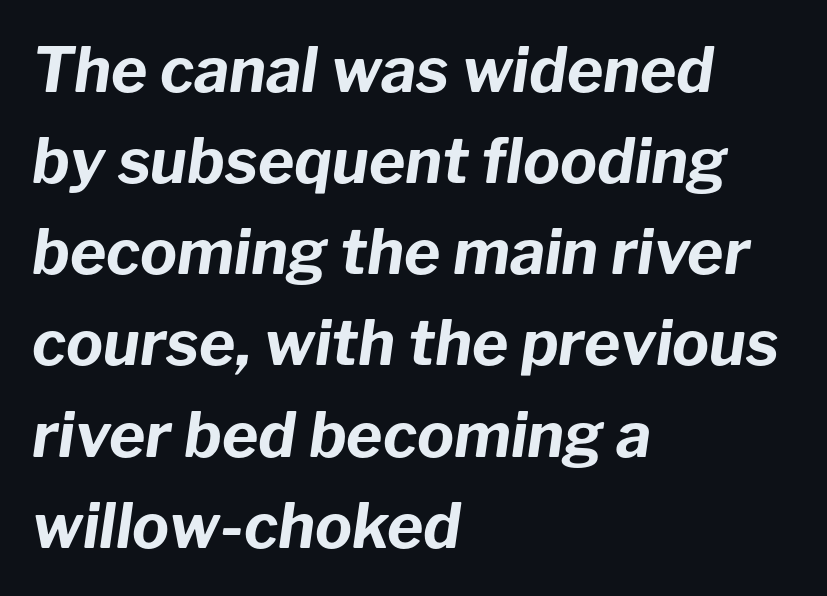
Q: Is the text bold? A: Yes.
Q: Is the text italic (slanted)? A: Yes, it leans right by about 8 degrees.
Q: Is the text underlined? A: No.
Q: How is the paragraph aligned? A: Left-aligned.
Q: Is the spacing between letters normal or unusually wide? A: Normal.
Q: Is the spacing between lines tight, normal or loose? A: Normal.
Q: Width (condensed, normal, or wide)? A: Normal.
Q: Stroke contrast? A: Low.
Q: x-height? A: Medium.
Q: Monospaced? A: No.
